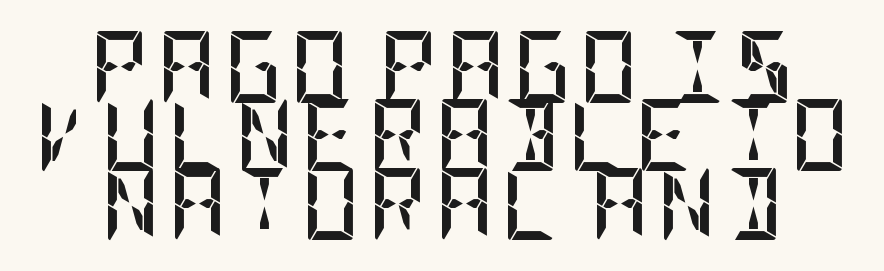
Pretty heavy lettering here — definitely bold. This is the regular roman posture of the typeface. The letters carry no serifs — their stems end cleanly without finishing strokes. The passage shown is not underscored anywhere. Successive baselines arrive quickly, one right under another.
